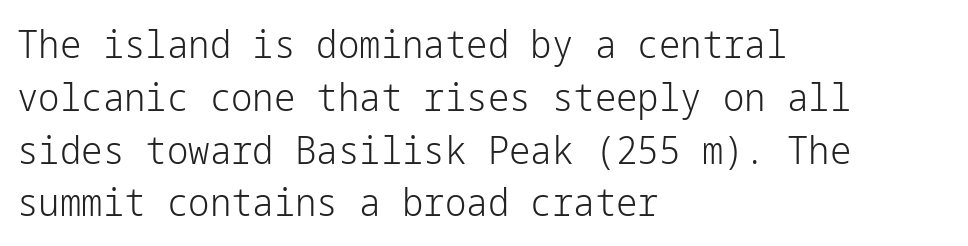
{"serif": "no", "italic": "no", "bold": "no", "weight": "light", "width": "normal", "stroke_contrast": "low", "x_height": "medium", "underline": "no", "align": "left", "line_spacing": "normal", "line_spacing_ratio": 1.39, "letter_spacing": "normal", "letter_spacing_em": 0.0, "glyph_px": 38}
